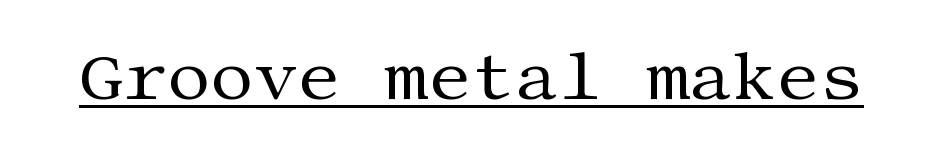
The horizontal fit of the characters is conventional and even. A typesetter would label this face a serif. The lettering stays uniformly vertical, giving the passage a roman look. The rendering uses the underline text-decoration. A quiet, ordinary-to-light weight characterises the typeface.
